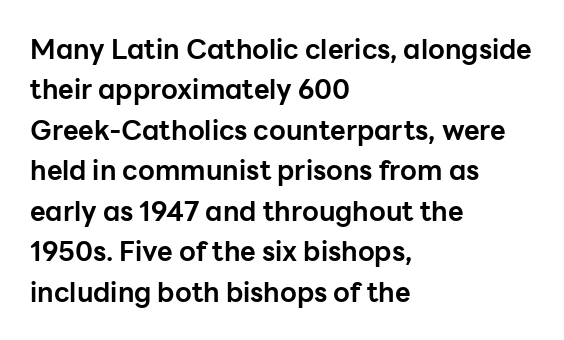
Q: Is the text bold? A: Yes.
Q: Is the text italic (slanted)? A: No, it is upright.
Q: Is the text underlined? A: No.
Q: How is the paragraph aligned? A: Left-aligned.
Q: Is the spacing between letters normal or unusually wide? A: Normal.
Q: Is the spacing between lines tight, normal or loose? A: Normal.
